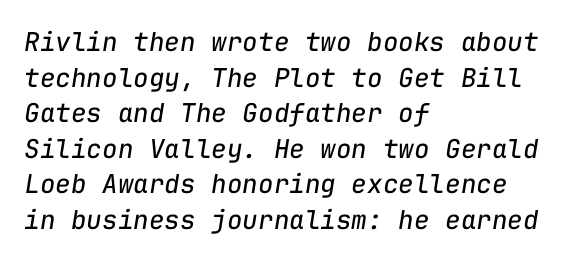
The image shows 26 px text type, italic (leaning right); set left-aligned, normal line spacing (1.37x), normal letter spacing, not underlined.
